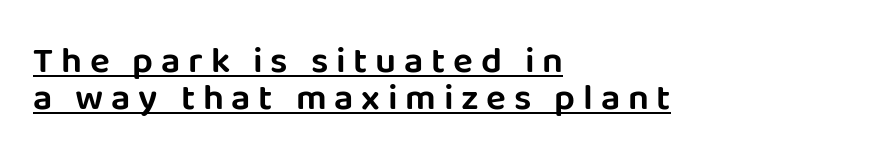
{"serif": "no", "italic": "no", "width": "normal", "stroke_contrast": "low", "x_height": "large", "monospaced": "no", "underline": "yes", "align": "left", "line_spacing": "tight", "line_spacing_ratio": 1.01, "letter_spacing": "wide", "letter_spacing_em": 0.21, "glyph_px": 37}
